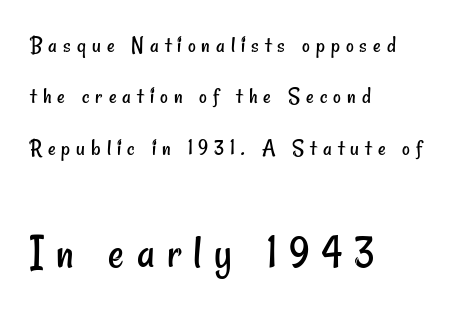
What kind of face is this? One without serifs — a sans. Does the leading feel generous? Absolutely, it's lavish. The glyphs are unaccompanied by any horizontal stroke below them. Do the characters align in a grid? No, the font is proportional. Does extra space separate the letters? Yes, quite a lot of it.
